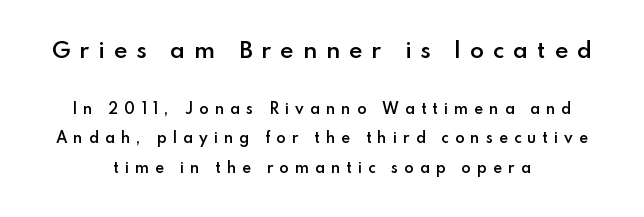
These lines stack symmetrically, like a column narrowing and widening about its center. The area under the type is left untouched. Is the lower block the larger one? No — the upper block carries the bigger type. Each new line begins a long way beneath the previous one.
